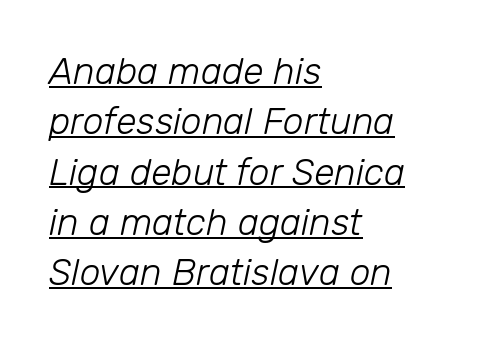
Evenly set lines give the paragraph a standard silhouette. These lines are rendered in a variable-pitch font. These lines keep a tight, regular rhythm from letter to letter. Weight class: somewhere from thin through regular. Visually the block forms a straight wall on the left and a jagged coastline on the right.
